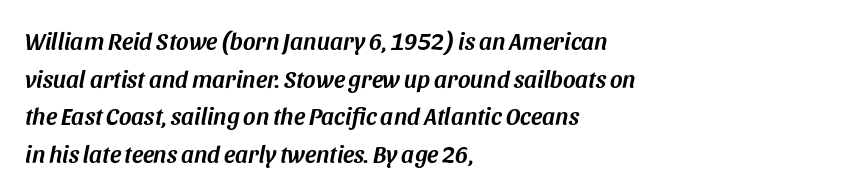
The text block is weighted toward the left margin, trailing off unevenly rightward. How would I describe the line gaps? Plain and ordinary. You could call the tracking neutral — neither tight nor loose. Posture: slanted. Quick note: underline off.
